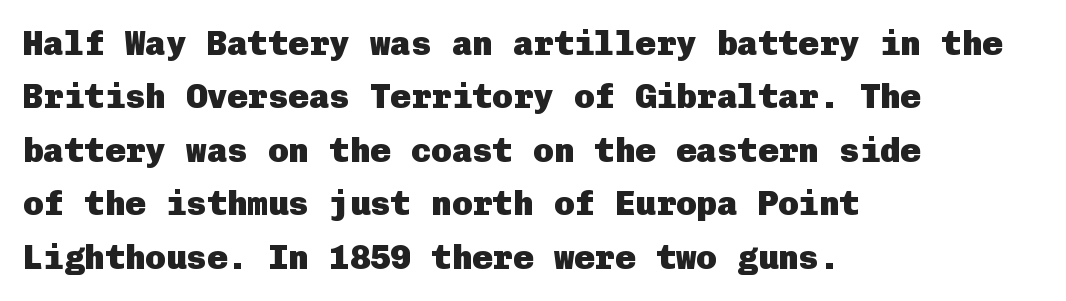
{"serif": "no", "italic": "no", "bold": "yes", "weight": "heavy", "width": "normal", "stroke_contrast": "low", "x_height": "medium", "underline": "no", "align": "left", "line_spacing": "normal", "line_spacing_ratio": 1.57, "letter_spacing": "normal", "letter_spacing_em": 0.0, "glyph_px": 34}
